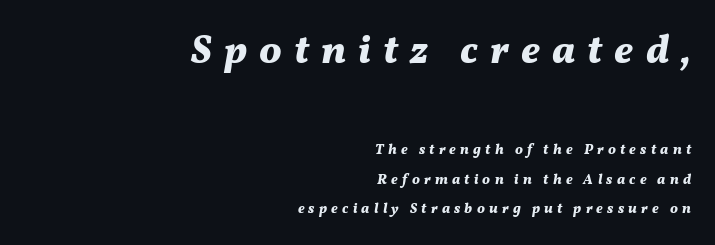
Q: Is the text bold? A: Yes.
Q: Is the text italic (slanted)? A: Yes, it leans right by about 11 degrees.
Q: Is the text underlined? A: No.
Q: How is the paragraph aligned? A: Right-aligned.
Q: Is the spacing between letters normal or unusually wide? A: Unusually wide.
Q: Is the spacing between lines tight, normal or loose? A: Loose.
Q: Which block of text is set in a larger size, the first (top) or the second (bottom)? A: The first (top) one.
Q: Width (condensed, normal, or wide)? A: Normal.
Q: Stroke contrast? A: Medium.
Q: x-height? A: Medium.
Q: Monospaced? A: No.
